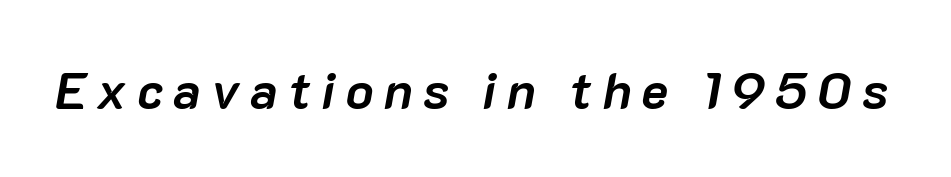
Here the glyphs are tracked loosely, breaking word shapes into spaced letters. Descenders hang freely into open space. Is the type bold? Yes — the strokes are clearly thick and heavy. The letters advance in unequal steps, a hallmark of proportional type.
